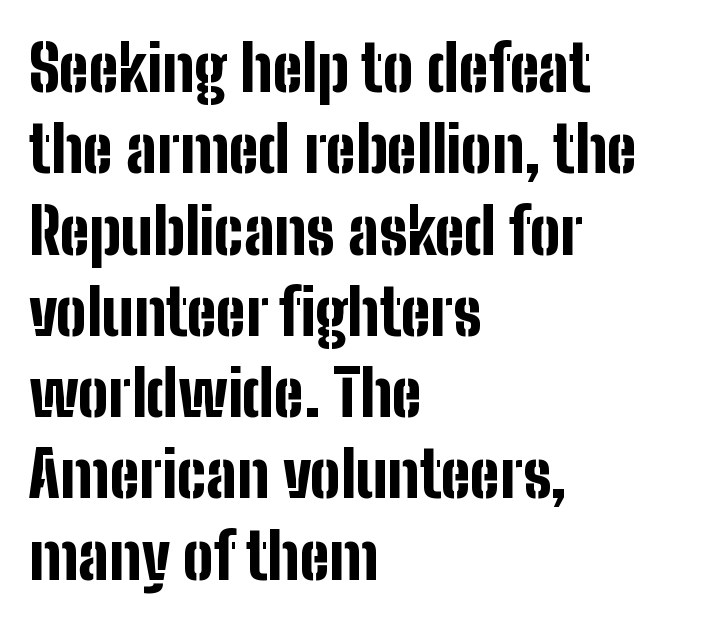
{"serif": "no", "italic": "no", "bold": "yes", "weight": "bold", "width": "condensed", "stroke_contrast": "low", "x_height": "medium", "monospaced": "no", "underline": "no", "align": "left", "line_spacing": "normal", "line_spacing_ratio": 1.27, "letter_spacing": "normal", "letter_spacing_em": 0.0, "glyph_px": 64}
